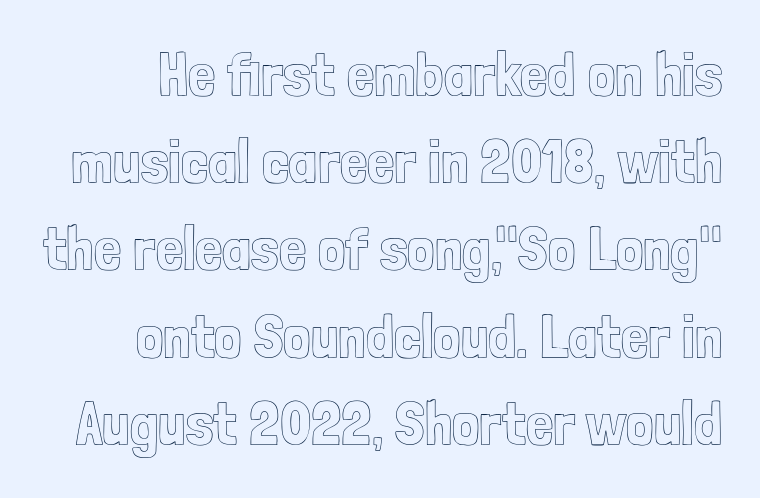
These lines sit exactly where default settings would place them. Posture: upright roman. Clear beneath every line of the passage. The rendering uses natural spacing where letterforms have individual widths. Here the glyphs are tracked normally, forming tight word shapes.
